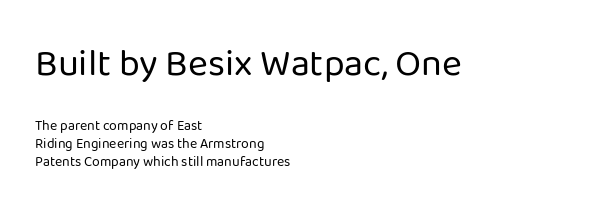
{"serif": "no", "italic": "no", "bold": "no", "weight": "regular", "width": "normal", "stroke_contrast": "low", "x_height": "medium", "monospaced": "no", "underline": "no", "align": "left", "line_spacing": "normal", "line_spacing_ratio": 1.3, "letter_spacing": "normal", "letter_spacing_em": 0.0, "larger_block": "first", "size_ratio": 2.71, "glyph_px": 38}
